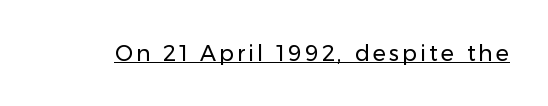
{"italic": "no", "bold": "no", "underline": "yes", "glyph_px": 22}
